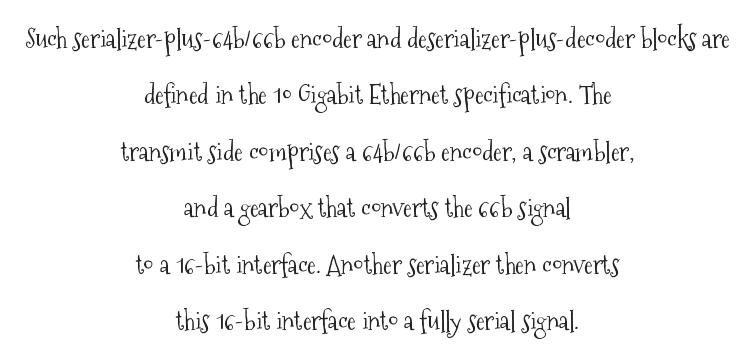
{"italic": "no", "bold": "no", "underline": "no", "align": "center", "line_spacing": "loose", "line_spacing_ratio": 2.17, "letter_spacing": "normal", "letter_spacing_em": 0.0, "glyph_px": 26}
